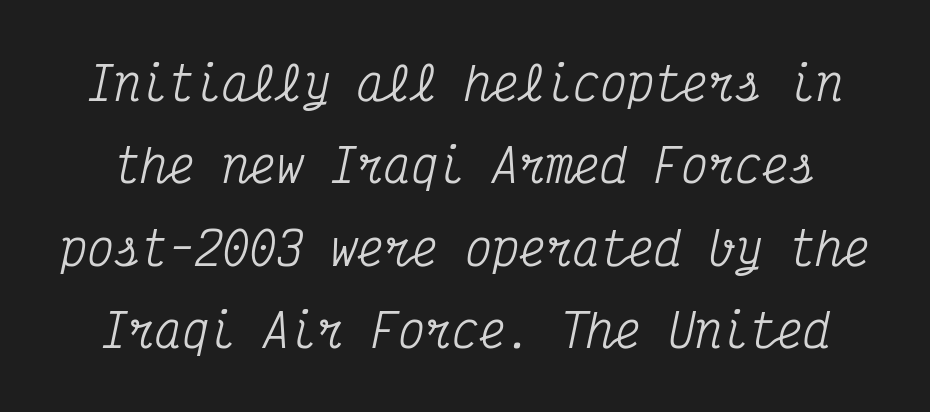
{"serif": "yes", "italic": "yes", "lean": "right", "slant_degrees": 12, "width": "condensed", "stroke_contrast": "medium", "x_height": "medium", "monospaced": "yes", "underline": "no", "line_spacing_ratio": 1.83, "letter_spacing": "normal", "letter_spacing_em": 0.0, "glyph_px": 45}
